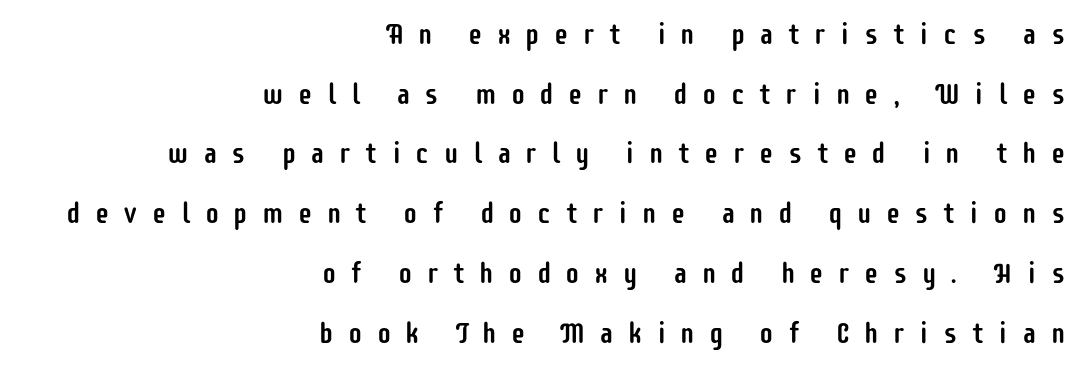
The horizontal fit of the characters is loose and conspicuously gappy. Is this a fixed-width face? No — the glyphs have proportional, varying widths. The font's upright variant was chosen for this text. If you drew a ruler down the right edge, every line would touch it.
